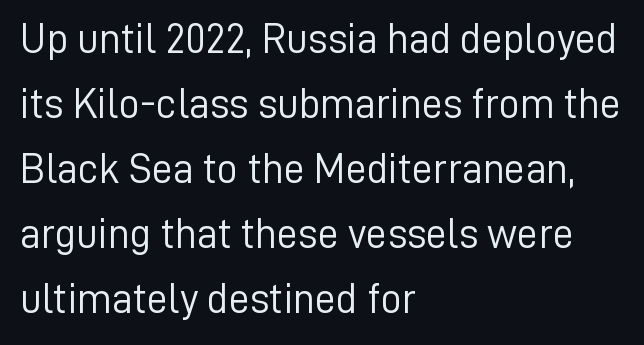
The image shows 42 px light sans-serif type, upright; set left-aligned, normal line spacing (1.55x), normal letter spacing, not underlined; low stroke contrast and a medium x-height.
